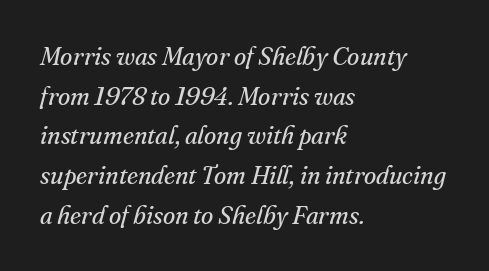
{"italic": "yes", "lean": "right", "slant_degrees": 16, "bold": "no", "underline": "no", "align": "left", "line_spacing": "normal", "line_spacing_ratio": 1.59, "letter_spacing": "normal", "letter_spacing_em": 0.0, "glyph_px": 25}
